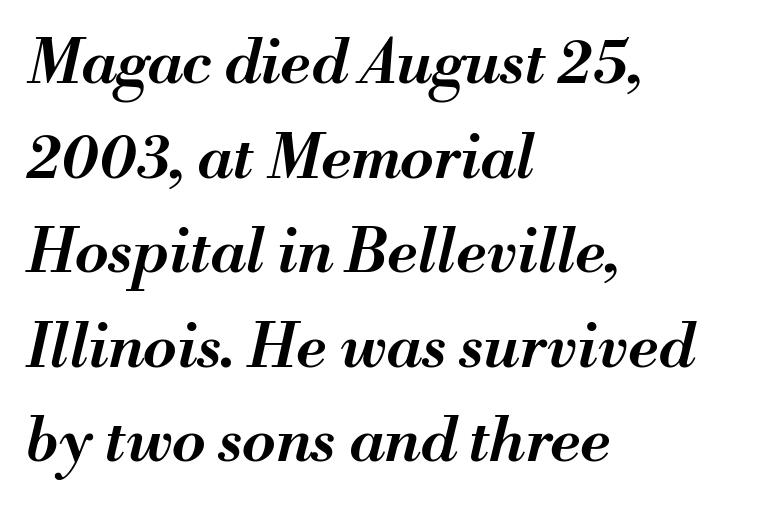
This sample keeps an unexceptional amount of space between lines. Typographic density is moderately raised because the face is semibold. Casual observation: everything's shoved over to the left. This rendering features lettering with no underline.
